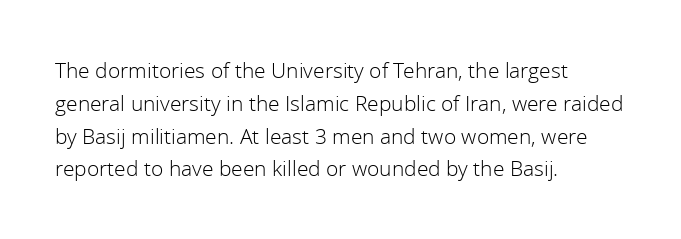
{"italic": "no", "bold": "no", "underline": "no", "align": "left", "line_spacing": "normal", "line_spacing_ratio": 1.56, "letter_spacing": "normal", "letter_spacing_em": 0.0, "glyph_px": 21}
